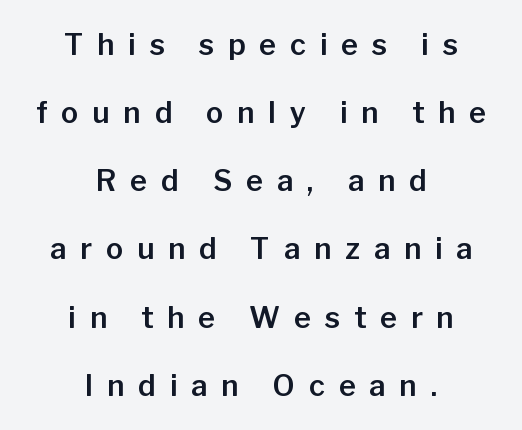
{"serif": "no", "italic": "no", "width": "normal", "stroke_contrast": "low", "x_height": "medium", "monospaced": "no", "underline": "no", "align": "center", "line_spacing": "loose", "line_spacing_ratio": 2.35, "letter_spacing": "wide", "letter_spacing_em": 0.48, "glyph_px": 29}
